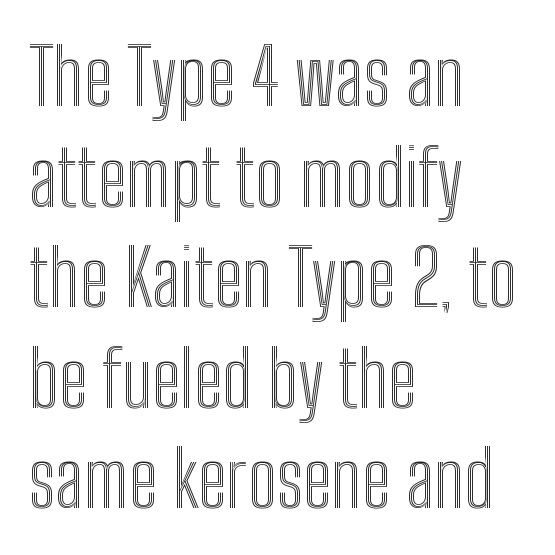
The image shows 78 px condensed type, upright; set left-aligned, normal line spacing (1.29x), normal letter spacing, not underlined; a medium x-height.
